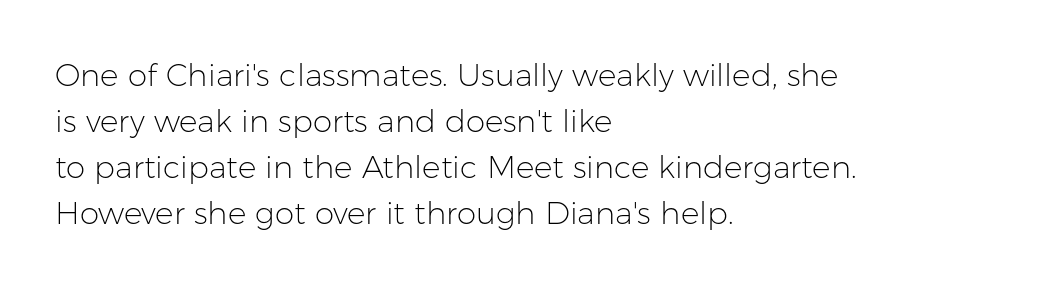
The image shows 31 px light sans-serif type, upright; set left-aligned, normal line spacing (1.48x), normal letter spacing, not underlined; low stroke contrast and a medium x-height.
